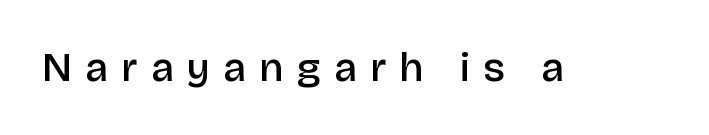
Any mark beneath the type? The region is blank. Does the type have serifs? No, each stem ends abruptly. The letters advance in unequal steps, a hallmark of proportional type. This sample uses an upright cut, with every glyph sitting square on the baseline. The line texture is sparse and dotted thanks to wide tracking. As a designer I'd log this as weight 600, semibold.
